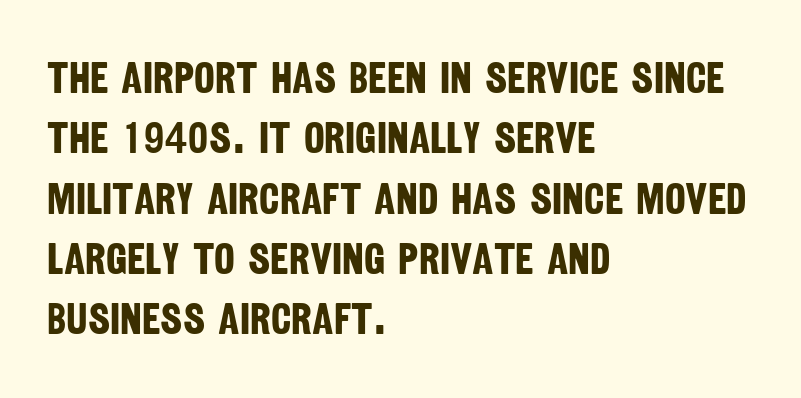
Check the space under the baseline: it is left empty. Look at the tracking — it's just the regular setting, nothing added. Typesetter's note: full bold, strokes at maximum text heaviness. You could not count columns in this text — the font is proportionally spaced.
